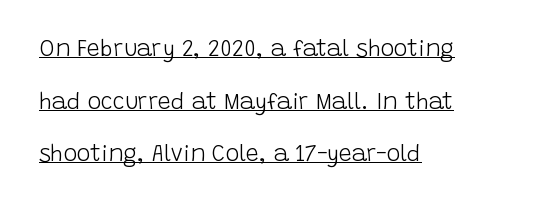
Compared with typical paragraphs, the rows here are farther apart. Here the glyphs are tracked normally, forming tight word shapes. The ragged edge is on the right, which tells us the setting is flush left. Notice how a bar underscores the lettering throughout. Bold? No — there's no thickening of the strokes. Every character sits straight up, as roman type does.
